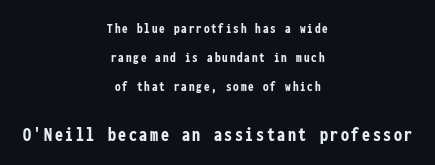
The image shows 20 px bold type, upright; set centered, loose line spacing (2.06x), not underlined; the second (bottom) block is 1.43x larger.
